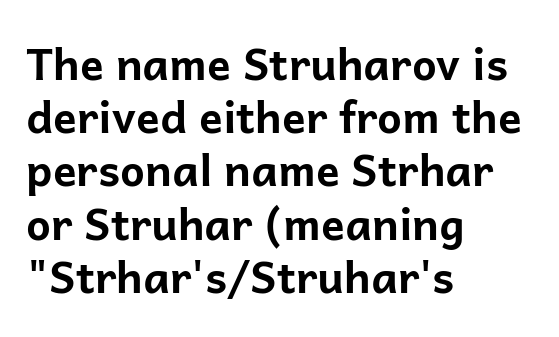
{"serif": "no", "italic": "no", "bold": "yes", "weight": "bold", "width": "normal", "stroke_contrast": "low", "x_height": "medium", "monospaced": "no", "underline": "no", "align": "left", "line_spacing_ratio": 1.21, "letter_spacing": "normal", "letter_spacing_em": 0.0, "glyph_px": 44}
